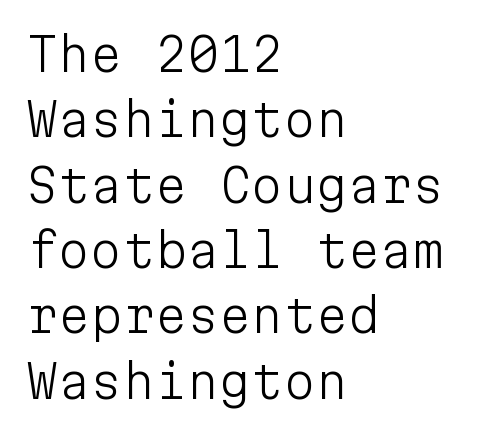
{"serif": "no", "italic": "no", "bold": "no", "weight": "light", "width": "normal", "stroke_contrast": "low", "x_height": "medium", "monospaced": "yes", "underline": "no", "align": "left", "line_spacing": "normal", "line_spacing_ratio": 1.42, "letter_spacing": "normal", "letter_spacing_em": 0.0, "glyph_px": 46}
